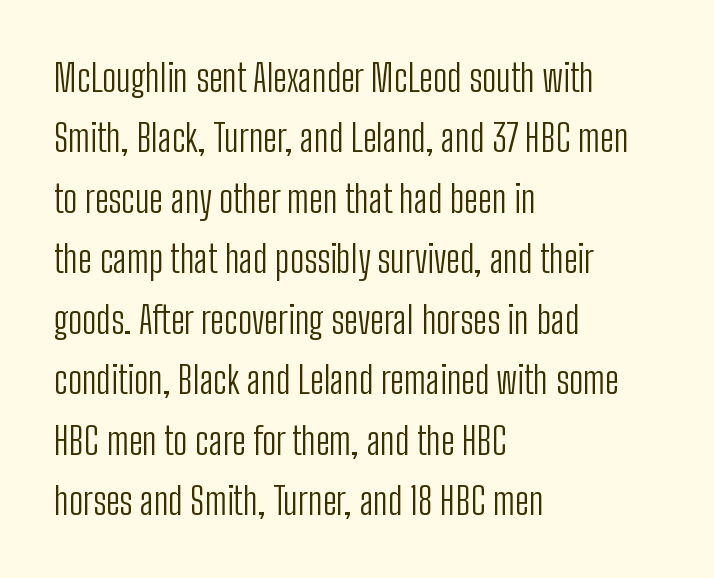
The image shows 38 px light, condensed sans-serif type, upright; set left-aligned, normal line spacing (1.59x), normal letter spacing, not underlined; low stroke contrast and a medium x-height.
